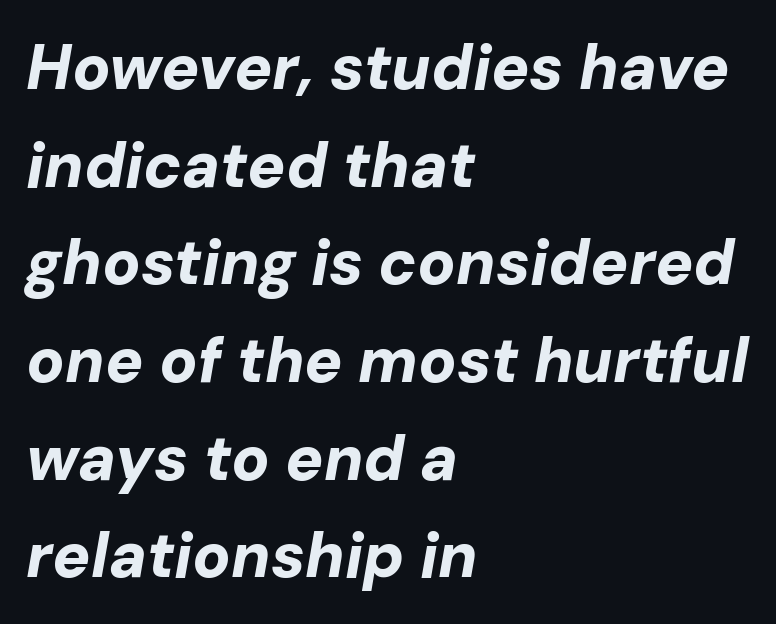
{"italic": "yes", "lean": "right", "slant_degrees": 10, "bold": "yes", "weight": "bold", "width": "normal", "stroke_contrast": "low", "x_height": "medium", "monospaced": "no", "underline": "no", "align": "left", "line_spacing": "normal", "line_spacing_ratio": 1.55, "letter_spacing": "normal", "letter_spacing_em": 0.0, "glyph_px": 63}
